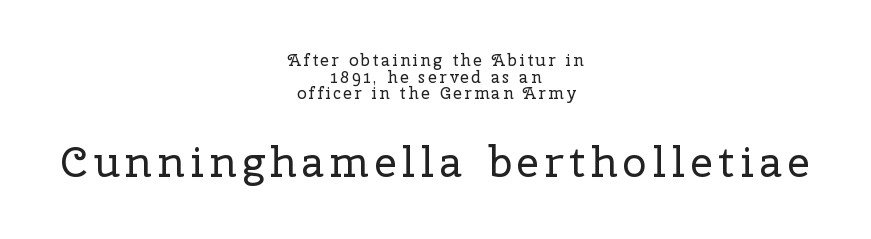
{"serif": "yes", "italic": "no", "bold": "no", "weight": "regular", "width": "normal", "stroke_contrast": "low", "x_height": "medium", "monospaced": "no", "underline": "no", "align": "center", "line_spacing": "tight", "line_spacing_ratio": 0.98, "larger_block": "second", "size_ratio": 2.53, "glyph_px": 43}
